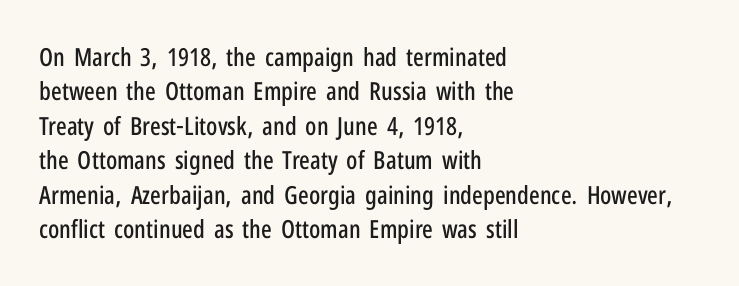
The image shows 25 px text type, upright; set left-aligned, normal line spacing (1.38x), normal letter spacing, not underlined.
